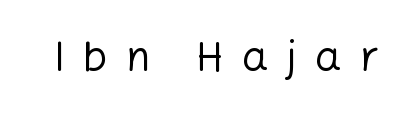
Q: Is the text bold? A: No.
Q: Is the text italic (slanted)? A: No, it is upright.
Q: Is the typeface a serif or a sans-serif typeface? A: Sans-serif.
Q: Is the text underlined? A: No.
Q: Is the spacing between letters normal or unusually wide? A: Unusually wide.
Q: Width (condensed, normal, or wide)? A: Normal.
Q: Stroke contrast? A: Low.
Q: x-height? A: Medium.
Q: Monospaced? A: No.
